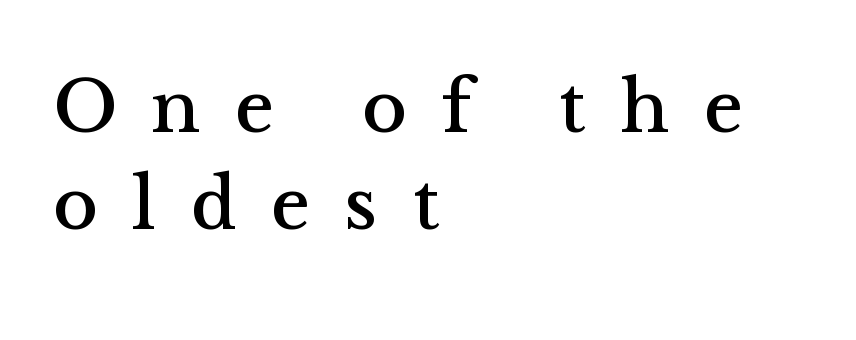
{"serif": "yes", "italic": "no", "width": "normal", "stroke_contrast": "medium", "x_height": "medium", "monospaced": "no", "underline": "no", "align": "left", "line_spacing": "normal", "line_spacing_ratio": 1.3, "letter_spacing": "wide", "letter_spacing_em": 0.46, "glyph_px": 75}
